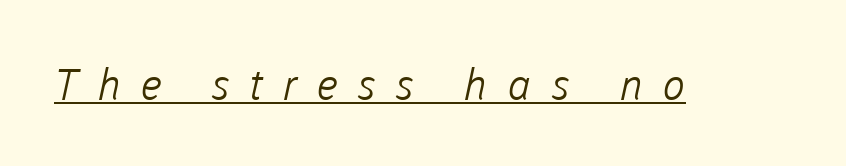
{"serif": "no", "bold": "no", "weight": "light", "width": "normal", "stroke_contrast": "low", "x_height": "medium", "monospaced": "no", "underline": "yes", "letter_spacing": "wide", "letter_spacing_em": 0.46, "glyph_px": 43}
